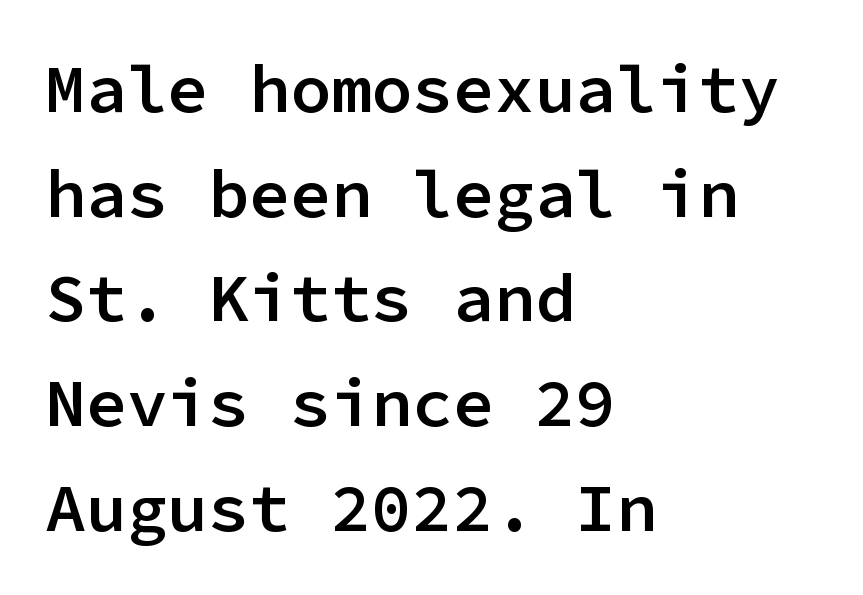
Q: Is the text bold? A: Semi-bold.
Q: Is the text italic (slanted)? A: No, it is upright.
Q: Is the typeface a serif or a sans-serif typeface? A: Sans-serif.
Q: Is the text underlined? A: No.
Q: How is the paragraph aligned? A: Left-aligned.
Q: Is the spacing between letters normal or unusually wide? A: Normal.
Q: Is the spacing between lines tight, normal or loose? A: Normal.
Q: Width (condensed, normal, or wide)? A: Normal.
Q: Stroke contrast? A: Low.
Q: x-height? A: Medium.
Q: Monospaced? A: Yes.
